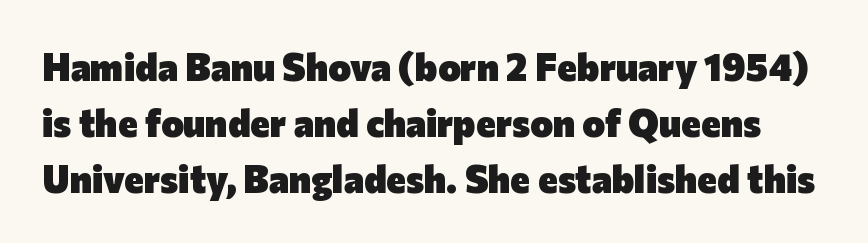
{"serif": "no", "italic": "no", "bold": "yes", "weight": "heavy", "width": "normal", "stroke_contrast": "low", "x_height": "medium", "monospaced": "no", "underline": "no", "line_spacing": "normal", "line_spacing_ratio": 1.47, "letter_spacing": "normal", "letter_spacing_em": 0.0, "glyph_px": 38}
